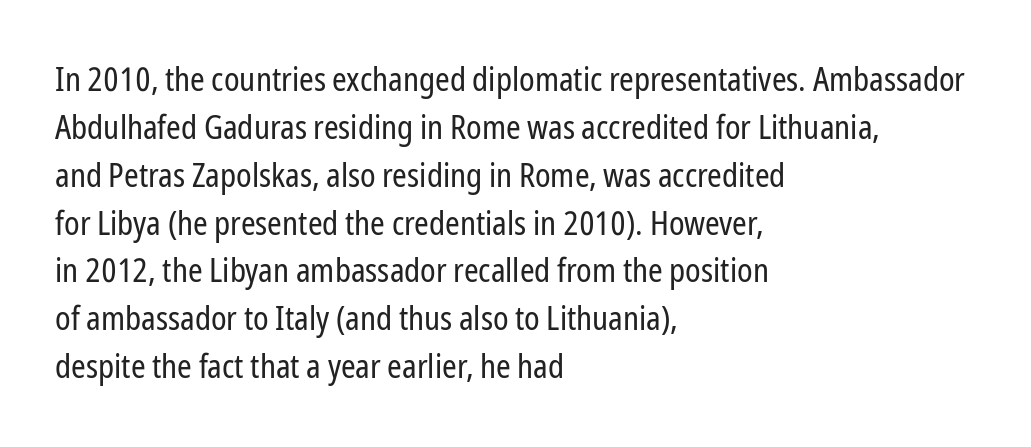
Q: Is the text bold? A: No.
Q: Is the text italic (slanted)? A: No, it is upright.
Q: Is the typeface a serif or a sans-serif typeface? A: Sans-serif.
Q: Is the text underlined? A: No.
Q: How is the paragraph aligned? A: Left-aligned.
Q: Is the spacing between letters normal or unusually wide? A: Normal.
Q: Is the spacing between lines tight, normal or loose? A: Normal.
Q: Width (condensed, normal, or wide)? A: Condensed.
Q: Stroke contrast? A: Low.
Q: x-height? A: Medium.
Q: Monospaced? A: No.
